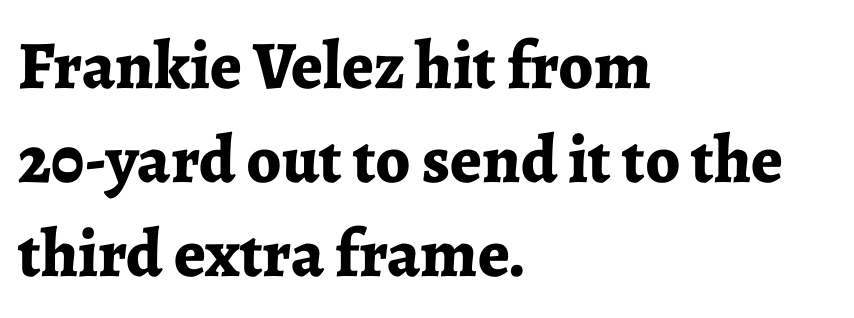
The image shows 68 px bold serif type, upright; set left-aligned, normal line spacing (1.38x), normal letter spacing, not underlined; low stroke contrast and a medium x-height.
